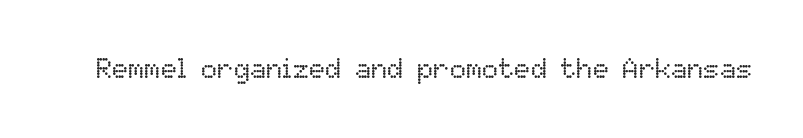
Has an underline been added? It has not. The type is set solid horizontally, with unmodified tracking. The characters are drawn with everyday or finer stroke widths. Every character sits straight up, as roman type does.
